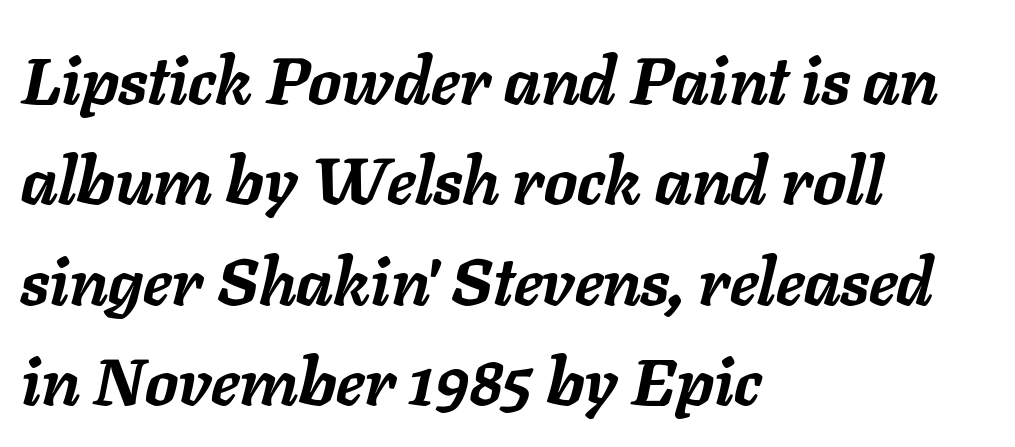
The image shows 66 px semibold type, italic (leaning right); set left-aligned, normal line spacing (1.52x), normal letter spacing, not underlined; low stroke contrast and a medium x-height.
